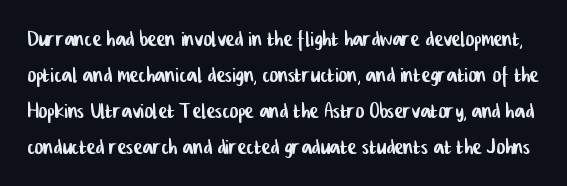
Does the leading feel generous? No, just average. Rule under the text: the space is simply empty. Tracking here is standard; glyphs follow each other at the usual distance.
